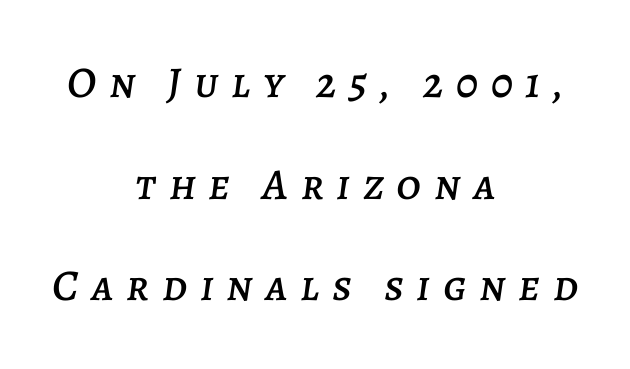
{"italic": "yes", "lean": "right", "slant_degrees": 7, "width": "normal", "stroke_contrast": "low", "x_height": "large", "monospaced": "no", "underline": "no", "align": "center", "line_spacing": "loose", "line_spacing_ratio": 2.31, "letter_spacing": "wide", "letter_spacing_em": 0.29, "glyph_px": 44}
